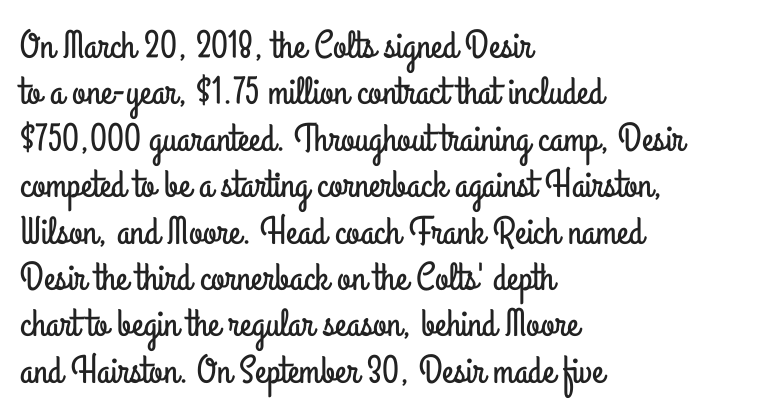
{"serif": "no", "italic": "no", "width": "condensed", "stroke_contrast": "low", "x_height": "small", "monospaced": "no", "underline": "no", "align": "left", "line_spacing_ratio": 1.19, "letter_spacing": "normal", "letter_spacing_em": 0.0, "glyph_px": 39}
